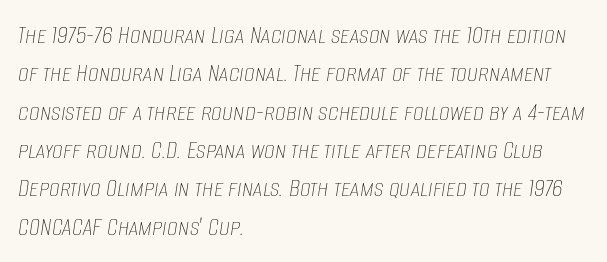
The image shows 27 px text type, italic (leaning right); set left-aligned, normal line spacing (1.42x), normal letter spacing, not underlined.
